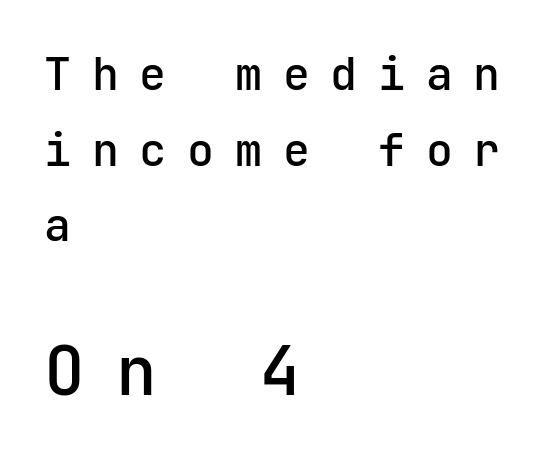
{"serif": "no", "italic": "no", "width": "normal", "stroke_contrast": "low", "x_height": "medium", "monospaced": "yes", "underline": "no", "align": "left", "line_spacing": "normal", "line_spacing_ratio": 1.68, "letter_spacing": "wide", "letter_spacing_em": 0.46, "larger_block": "second", "size_ratio": 1.51, "glyph_px": 68}
